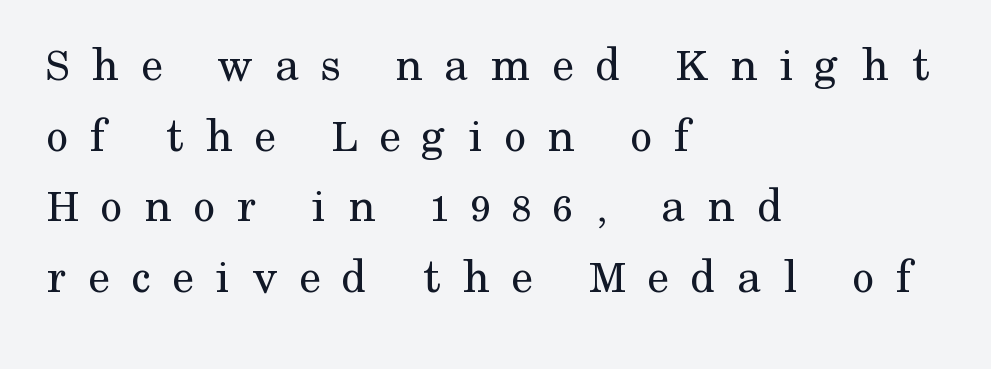
Each letter keeps its own natural width here, so spacing adapts to shape. Caption: expanded tracking, letters set apart. Quick note: underline off. Regarding leading, the lines here are spaced in the standard way.
